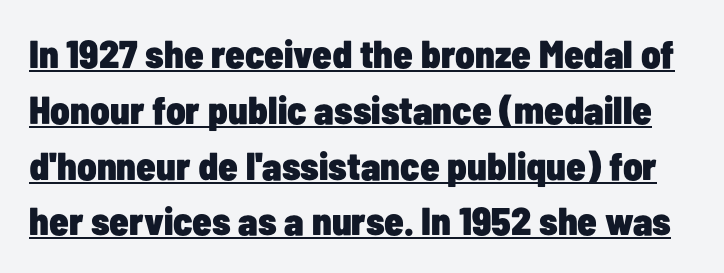
Is there an underline? Yes — a line sits under the letters. The rendering shows plain stroke endings on the letterforms — a sans-serif design. Tracking value appears to be zero — textbook default spacing. Quick note: not italic, upright.
